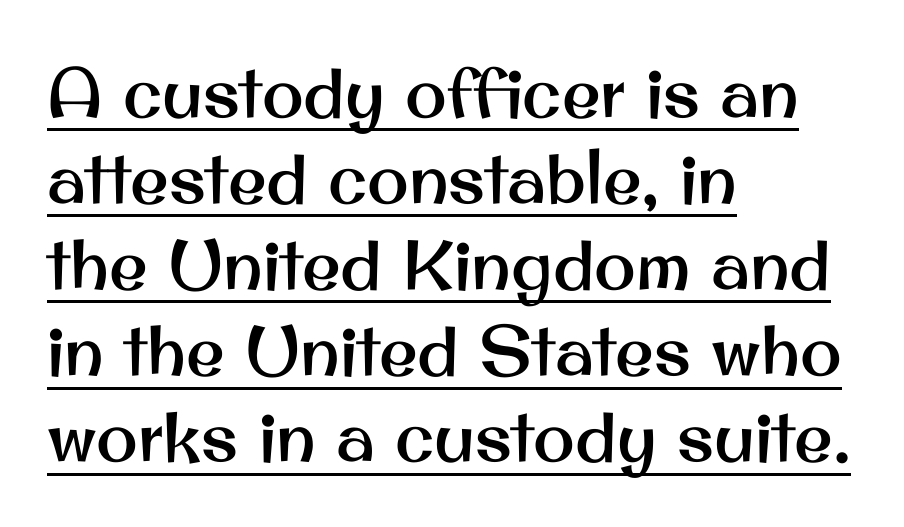
{"serif": "no", "italic": "no", "width": "normal", "stroke_contrast": "medium", "x_height": "small", "monospaced": "no", "underline": "yes", "align": "left", "line_spacing_ratio": 1.23, "letter_spacing": "normal", "letter_spacing_em": 0.0, "glyph_px": 70}
